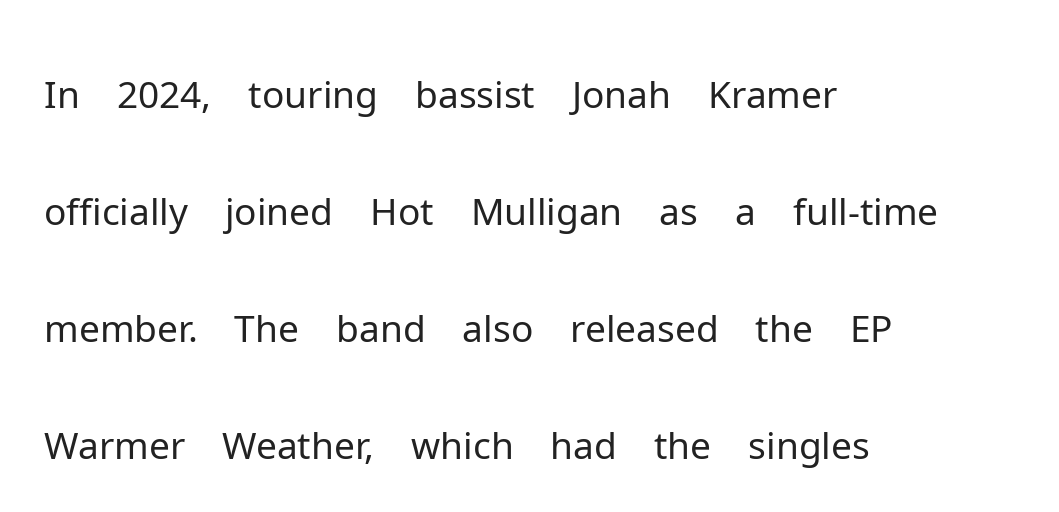
The image shows 76 px light sans-serif type, upright; set left-aligned, normal line spacing (1.54x), normal letter spacing, not underlined; low stroke contrast and a medium x-height.
